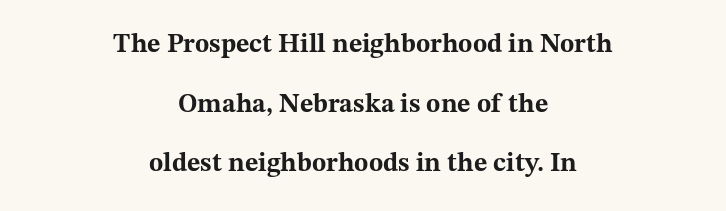
Quick note: not italic, upright. Does extra space separate the letters? No, they use regular spacing. Vertically, the passage feels expansive, rows floating well apart. The zone under the glyphs is completely vacant. Heavy-handed strokes throughout: this text is bold. Visually the block forms a symmetrical silhouette, jagged on both flanks.
